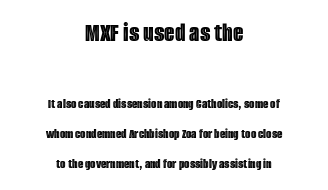
The image shows 27 px text type, upright; set centered, loose line spacing (2.14x), normal letter spacing, not underlined; the first (top) block is 1.93x larger.
